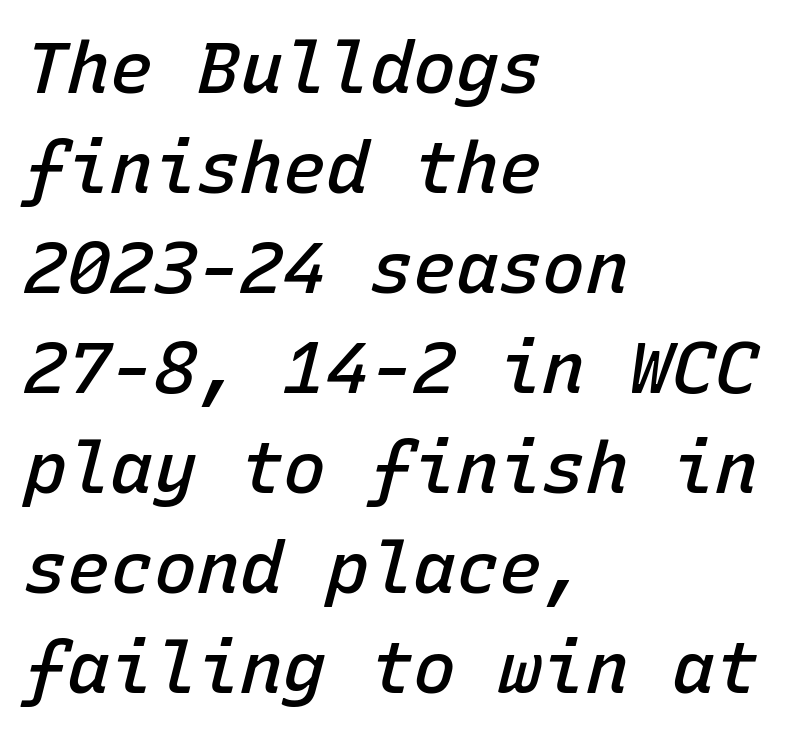
The face used here is monospaced, like something from a code editor. Caption: semibold face, moderately heavy strokes. The line texture is even and compact thanks to regular tracking. Notice how the stems are inclined rather than vertical — that's the hallmark of italics. Interline gaps are of average width in this sample.
